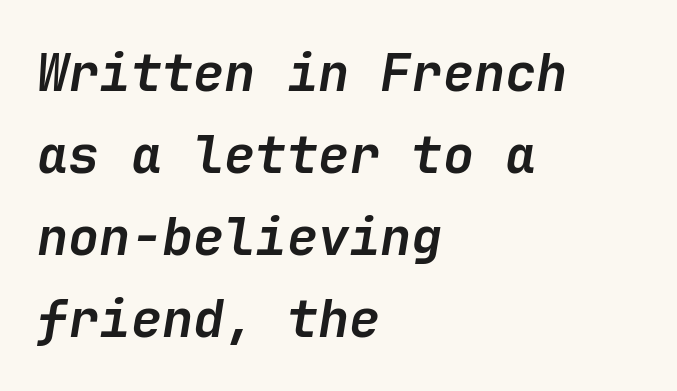
{"italic": "yes", "lean": "right", "slant_degrees": 9, "bold": "yes", "weight": "semibold", "width": "normal", "stroke_contrast": "low", "x_height": "medium", "underline": "no", "align": "left", "line_spacing": "normal", "line_spacing_ratio": 1.58, "letter_spacing": "normal", "letter_spacing_em": 0.0, "glyph_px": 52}
